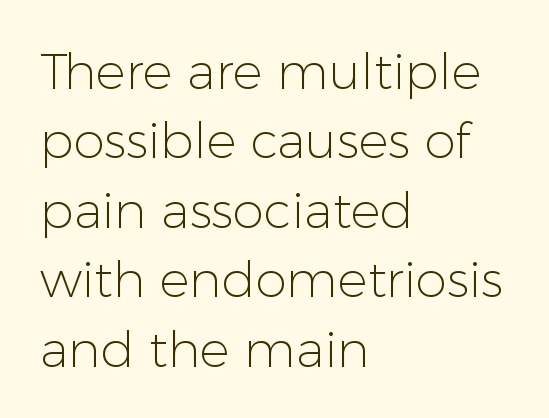
{"serif": "no", "italic": "no", "bold": "no", "weight": "light", "width": "normal", "stroke_contrast": "low", "x_height": "medium", "monospaced": "no", "underline": "no", "align": "left", "line_spacing": "normal", "line_spacing_ratio": 1.39, "letter_spacing": "normal", "letter_spacing_em": 0.0, "glyph_px": 50}
